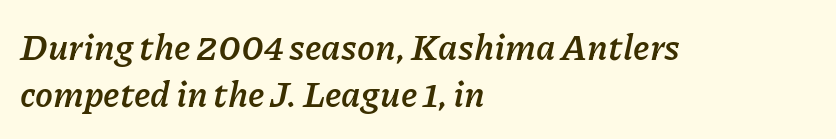
What stands out about the letter spacing? Nothing — it is the standard amount. One-word summary of the alignment: left. Its strokes are broad and dark, the hallmark of bold type. Would a proofreader flag this as italicized? Yes. Rule under the text: the space is simply empty. These lines are rendered in a variable-pitch font.
